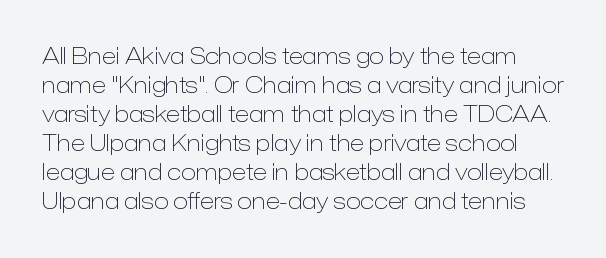
It's the straight-up-and-down kind of type. Only glyphs here, with clear space below each row. What stands out about the letter spacing? Nothing — it is the standard amount. Stem width sits at or under what a default text font uses.
